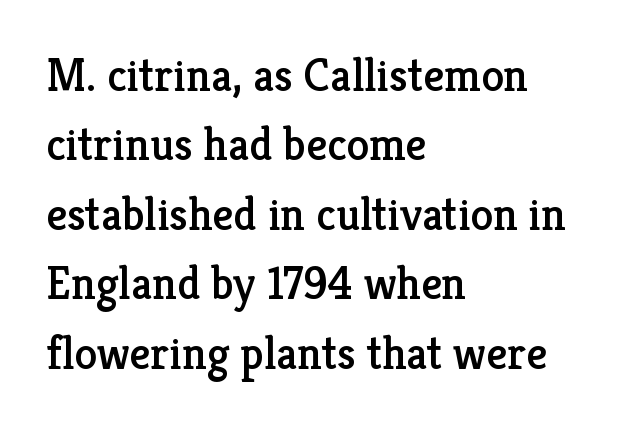
Q: Is the text italic (slanted)? A: No, it is upright.
Q: Is the typeface a serif or a sans-serif typeface? A: Serif.
Q: Is the text underlined? A: No.
Q: How is the paragraph aligned? A: Left-aligned.
Q: Is the spacing between letters normal or unusually wide? A: Normal.
Q: Is the spacing between lines tight, normal or loose? A: Normal.
Q: Width (condensed, normal, or wide)? A: Normal.
Q: Stroke contrast? A: Low.
Q: x-height? A: Medium.
Q: Monospaced? A: No.
